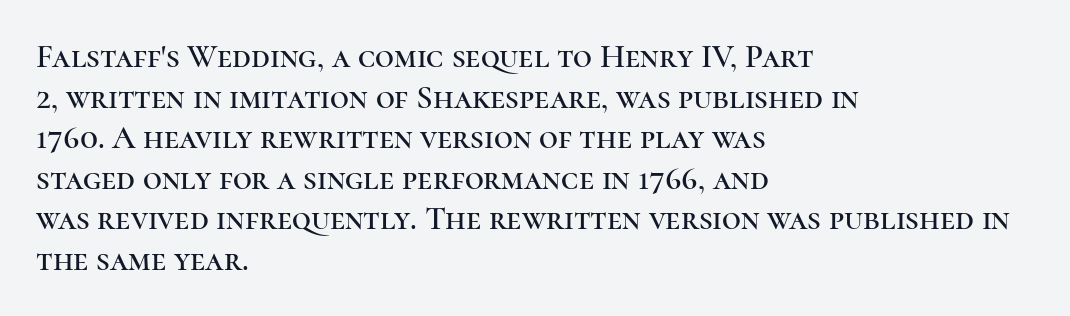
Q: Is the text italic (slanted)? A: No, it is upright.
Q: Is the typeface a serif or a sans-serif typeface? A: Serif.
Q: Is the text underlined? A: No.
Q: How is the paragraph aligned? A: Left-aligned.
Q: Is the spacing between letters normal or unusually wide? A: Normal.
Q: Width (condensed, normal, or wide)? A: Normal.
Q: Stroke contrast? A: High.
Q: x-height? A: Medium.
Q: Monospaced? A: No.
